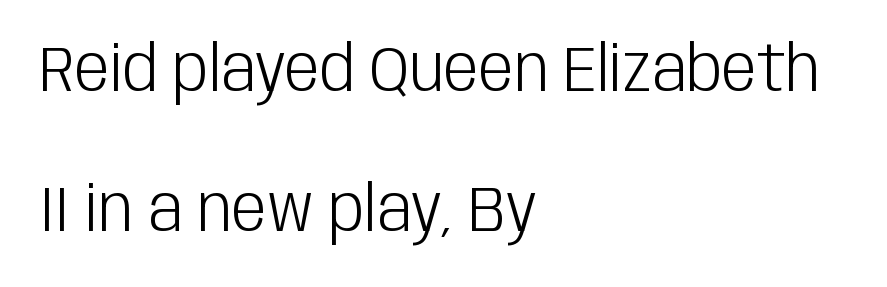
Q: Is the text bold? A: No.
Q: Is the text italic (slanted)? A: No, it is upright.
Q: Is the typeface a serif or a sans-serif typeface? A: Sans-serif.
Q: Is the text underlined? A: No.
Q: How is the paragraph aligned? A: Left-aligned.
Q: Is the spacing between letters normal or unusually wide? A: Normal.
Q: Is the spacing between lines tight, normal or loose? A: Loose.
Q: Width (condensed, normal, or wide)? A: Condensed.
Q: Stroke contrast? A: Low.
Q: x-height? A: Large.
Q: Monospaced? A: No.
